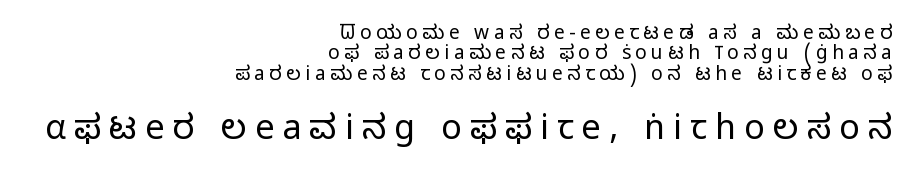
A roman cut, with each character standing at attention. These lines are composed in type without serifs. Spacing verdict: proportional, widths tailored to each character. A quiet, ordinary-to-light weight characterises the typeface.
